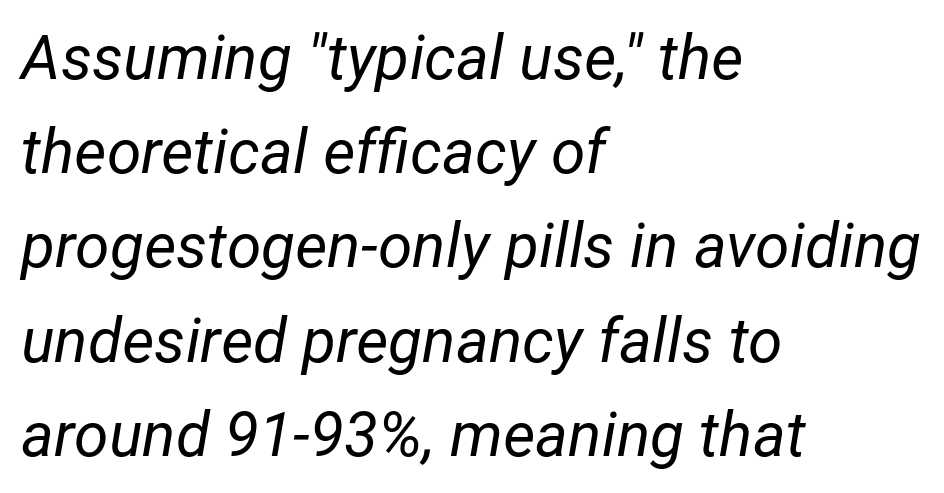
Q: Is the text bold? A: No.
Q: Is the text italic (slanted)? A: Yes, it leans right by about 12 degrees.
Q: Is the text underlined? A: No.
Q: How is the paragraph aligned? A: Left-aligned.
Q: Is the spacing between letters normal or unusually wide? A: Normal.
Q: Is the spacing between lines tight, normal or loose? A: Normal.
Q: Width (condensed, normal, or wide)? A: Normal.
Q: Stroke contrast? A: Low.
Q: x-height? A: Medium.
Q: Monospaced? A: No.
